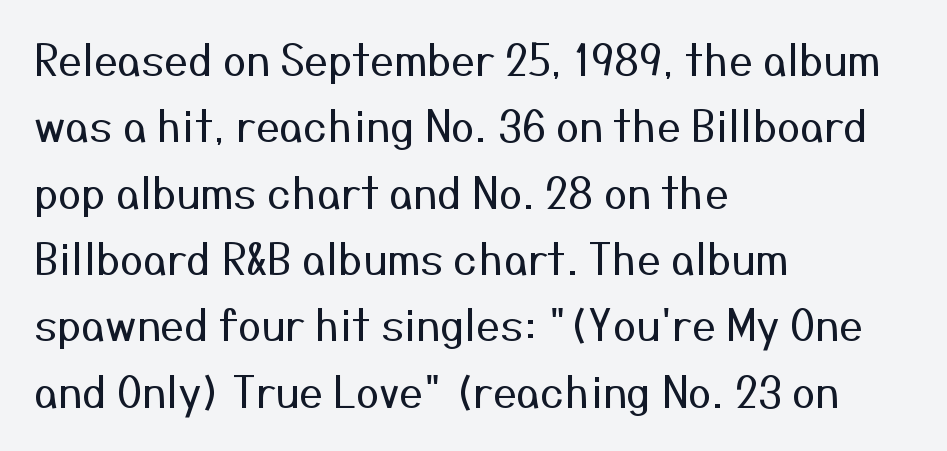
The foot of each line stays bare and open. The vertical gap from one line to the next is medium. The weight tops out at a normal text grade. Students, note that the glyphs here touch the page at normal intervals. These lines are set flush left with a ragged right edge.
